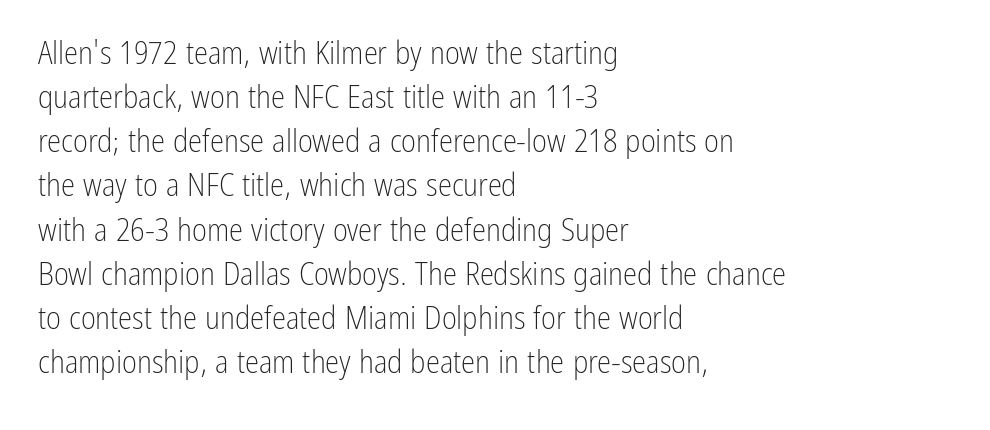
{"serif": "no", "italic": "no", "bold": "no", "weight": "light", "width": "condensed", "stroke_contrast": "low", "x_height": "medium", "monospaced": "no", "underline": "no", "align": "left", "line_spacing": "normal", "line_spacing_ratio": 1.38, "letter_spacing": "normal", "letter_spacing_em": 0.0, "glyph_px": 32}
